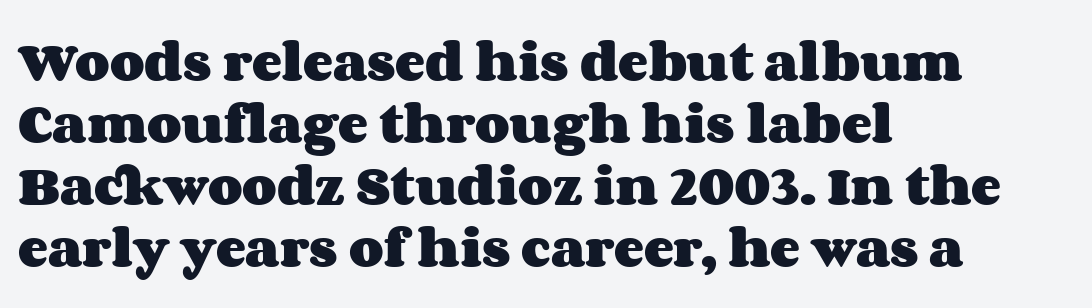
Q: Is the text bold? A: Yes.
Q: Is the text italic (slanted)? A: No, it is upright.
Q: Is the text underlined? A: No.
Q: How is the paragraph aligned? A: Left-aligned.
Q: Is the spacing between letters normal or unusually wide? A: Normal.
Q: Is the spacing between lines tight, normal or loose? A: Normal.
Q: Width (condensed, normal, or wide)? A: Wide.
Q: Stroke contrast? A: Medium.
Q: x-height? A: Large.
Q: Monospaced? A: No.
